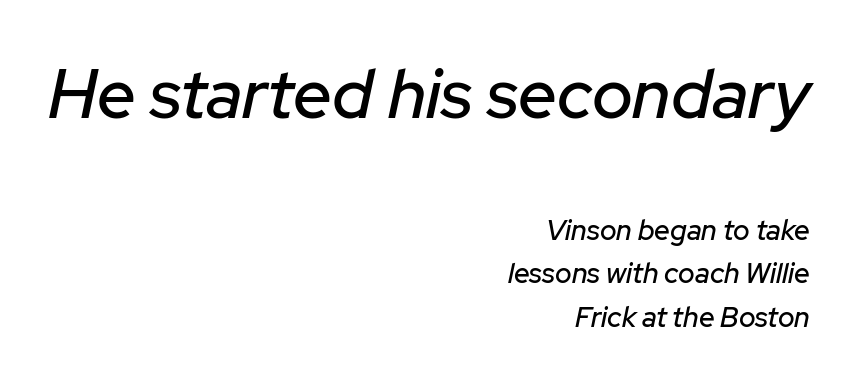
The lines in this sample share a right terminus and differ only in where they begin. Nothing unusual about the tracking: characters are spaced as the font intends. In this sample the first text group is rendered at the bigger scale. The zone under the glyphs is completely vacant. Slant detected: the letters are inclined. Vertically, the passage feels balanced, rows spaced as you'd expect.
